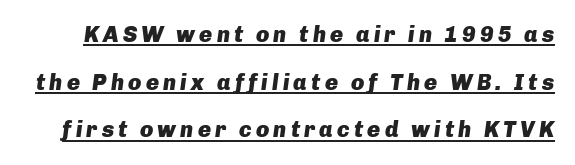
Q: Is the text bold? A: Yes.
Q: Is the text italic (slanted)? A: Yes, it leans right by about 8 degrees.
Q: Is the text underlined? A: Yes.
Q: Is the spacing between lines tight, normal or loose? A: Loose.
